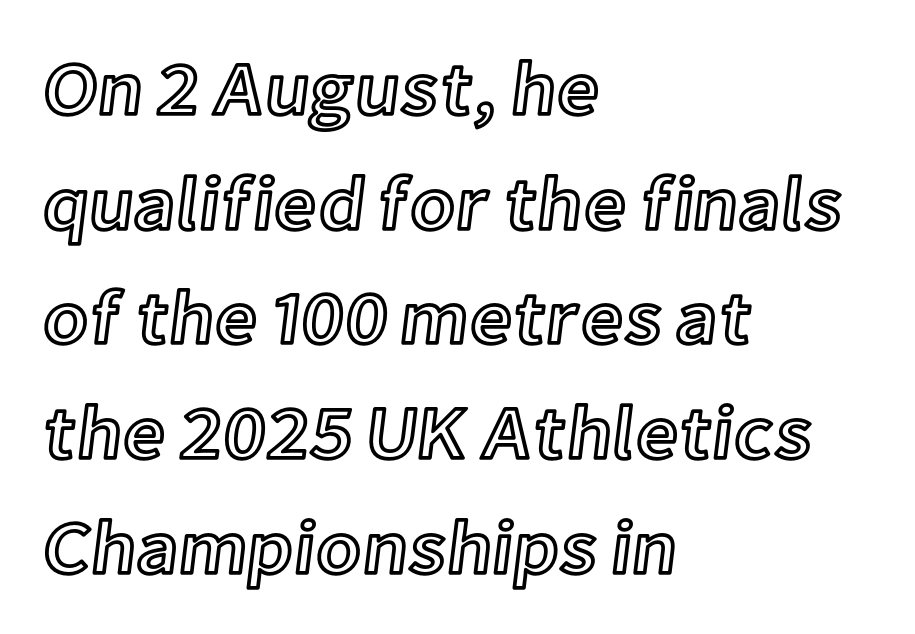
This sample keeps an unexceptional amount of space between lines. A typesetter would call this proportional, since set widths differ per character. Short note: letters normally spaced.
